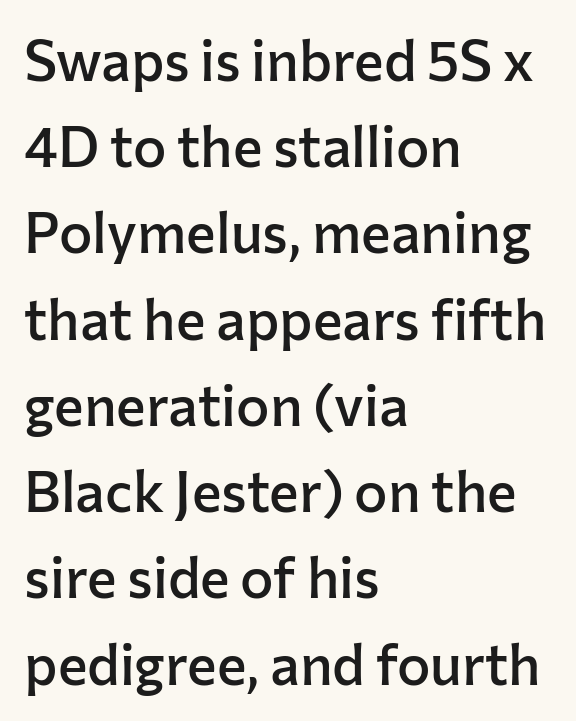
Q: Is the text bold? A: Semi-bold.
Q: Is the text italic (slanted)? A: No, it is upright.
Q: Is the typeface a serif or a sans-serif typeface? A: Sans-serif.
Q: Is the text underlined? A: No.
Q: How is the paragraph aligned? A: Left-aligned.
Q: Is the spacing between letters normal or unusually wide? A: Normal.
Q: Is the spacing between lines tight, normal or loose? A: Normal.
Q: Width (condensed, normal, or wide)? A: Normal.
Q: Stroke contrast? A: Low.
Q: x-height? A: Medium.
Q: Monospaced? A: No.
